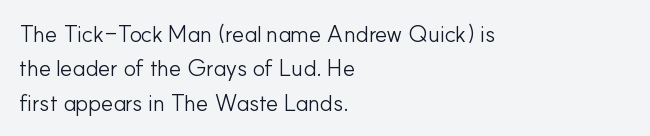
{"italic": "no", "bold": "no", "underline": "no", "align": "left", "line_spacing": "normal", "line_spacing_ratio": 1.49, "letter_spacing": "normal", "letter_spacing_em": 0.0, "glyph_px": 23}
